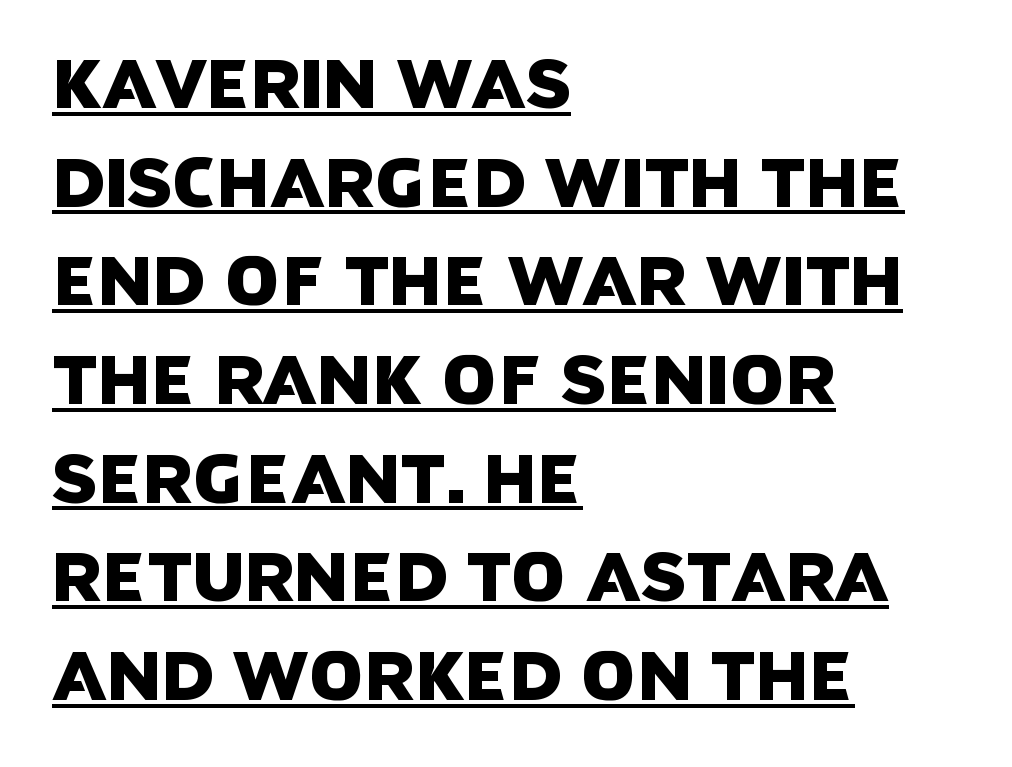
Compared with undecorated copy, this sample adds a rule below the words. Between one letter and the next there's only the usual sliver of space. Each letter's strokes conclude bluntly, with no projecting serifs. Typeset ragged right — the left edge is the straight one.
